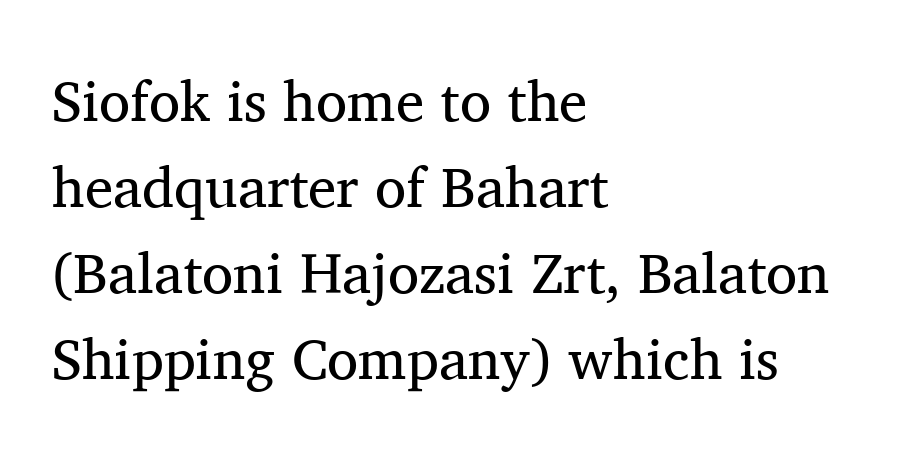
This sample is left-justified, so line endings fall wherever the words run out. No chunkiness to these letters — they're not bold. Here the glyphs are tracked normally, forming tight word shapes. Horizontal bands of white between lines are of average thickness. You can tell it's not italic because the verticals are truly vertical. These lines are composed in type with serifs.
